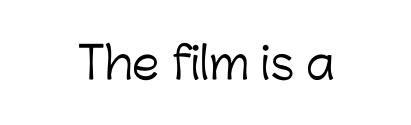
The image shows 44 px light sans-serif type, upright; set normal letter spacing, not underlined; low stroke contrast and a medium x-height.
